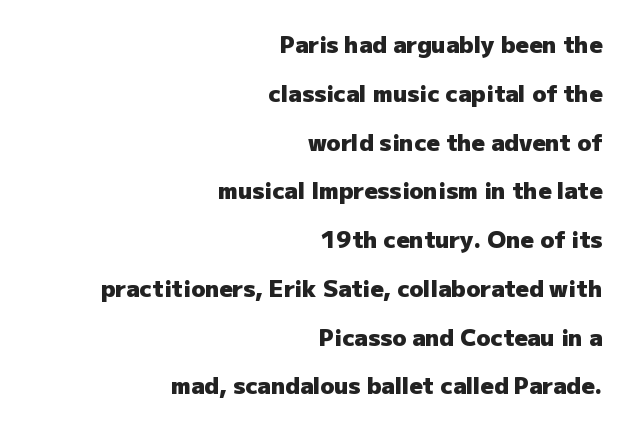
The image shows 23 px bold type, upright; set right-aligned, loose line spacing (2.12x), normal letter spacing, not underlined.
